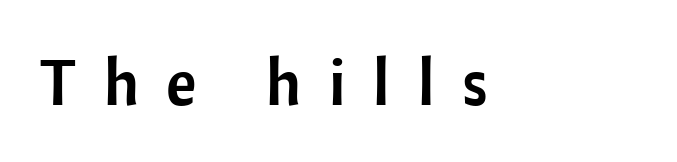
{"serif": "no", "italic": "no", "width": "normal", "stroke_contrast": "low", "x_height": "medium", "monospaced": "no", "underline": "no", "align": "left", "letter_spacing": "wide", "letter_spacing_em": 0.43, "glyph_px": 65}
